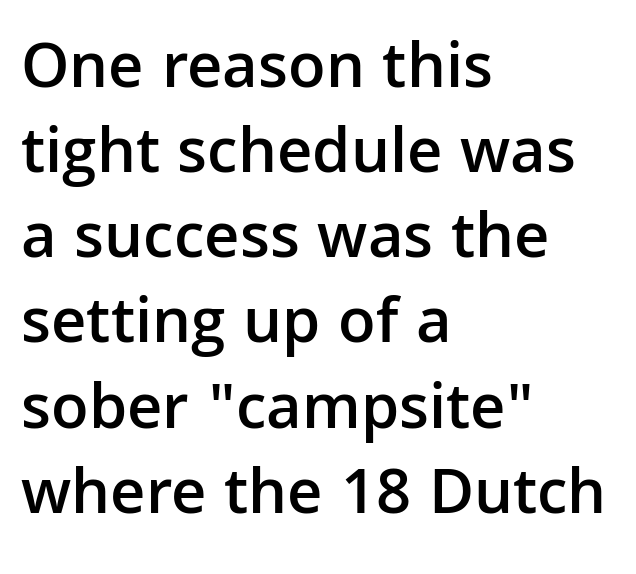
Nope, not italic — everything's standing straight. The space beneath each line is pristine and unruled. This sample is left-justified, so line endings fall wherever the words run out. As a designer I'd log this as weight 600, semibold. Whoever set this chose a conventional vertical rhythm.
